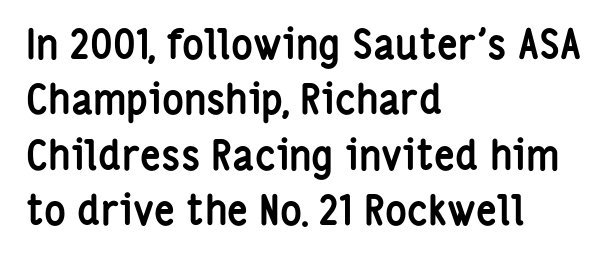
Notice how the passage keeps a crisp vertical edge on the left only. Each letter keeps its own natural width here, so spacing adapts to shape. Reading down the column, the eye jumps a familiar distance to each next line. The lettering holds an erect, upright posture throughout.
